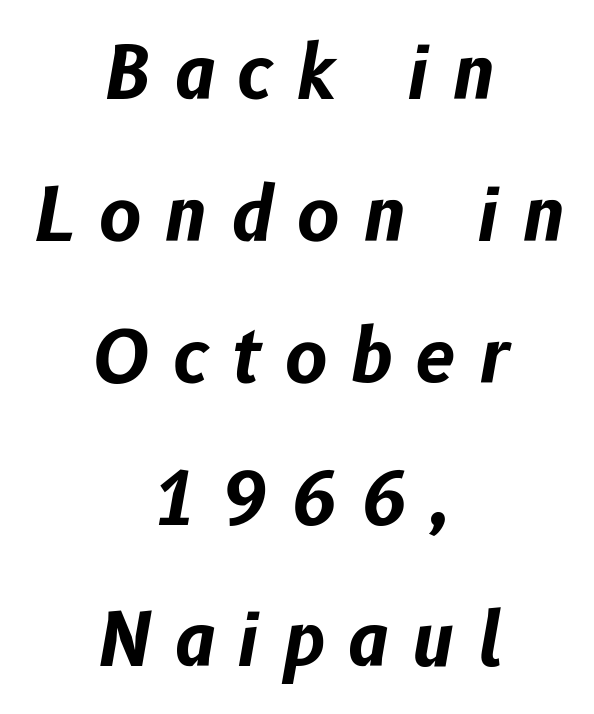
There is plenty of visible air inserted between adjacent glyphs. Teacher's note: observe the equal gaps on both sides — that is centered alignment. Each new line begins a long way beneath the previous one. Character widths vary here, with narrow letters taking less room than wide ones.
